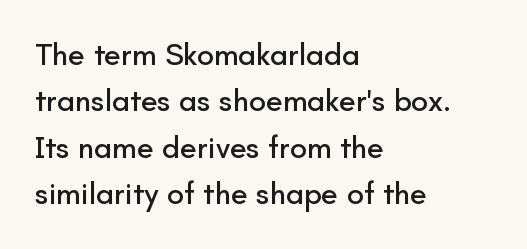
Q: Is the text italic (slanted)? A: No, it is upright.
Q: Is the typeface a serif or a sans-serif typeface? A: Sans-serif.
Q: Is the text underlined? A: No.
Q: How is the paragraph aligned? A: Left-aligned.
Q: Is the spacing between letters normal or unusually wide? A: Normal.
Q: Is the spacing between lines tight, normal or loose? A: Normal.
Q: Width (condensed, normal, or wide)? A: Normal.
Q: Stroke contrast? A: Low.
Q: x-height? A: Small.
Q: Monospaced? A: No.
